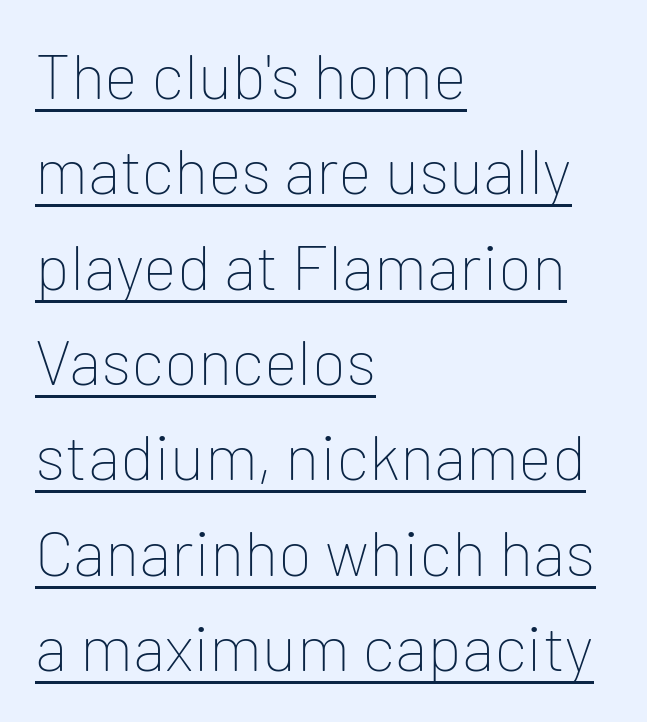
{"serif": "no", "italic": "no", "bold": "no", "weight": "thin", "width": "normal", "stroke_contrast": "low", "x_height": "medium", "monospaced": "no", "underline": "yes", "align": "left", "line_spacing": "normal", "line_spacing_ratio": 1.49, "letter_spacing": "normal", "letter_spacing_em": 0.0, "glyph_px": 64}
